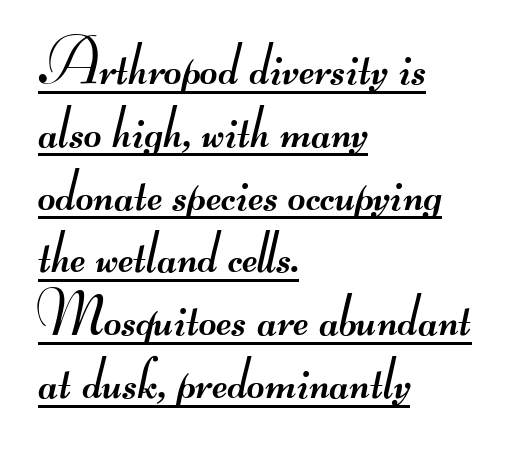
{"serif": "no", "bold": "no", "weight": "regular", "width": "wide", "stroke_contrast": "medium", "monospaced": "no", "underline": "yes", "align": "left", "line_spacing": "tight", "line_spacing_ratio": 1.03, "letter_spacing": "normal", "letter_spacing_em": 0.0, "glyph_px": 61}
